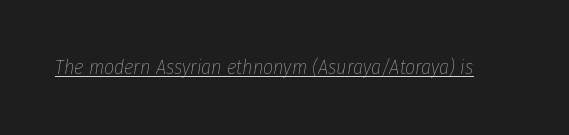
The image shows 20 px text type, italic (leaning right); set normal letter spacing, underlined.
